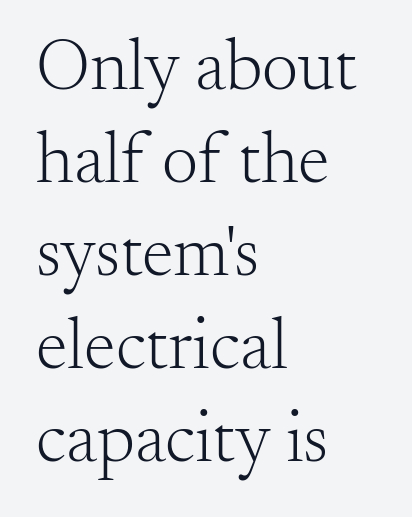
The letters carry serifs — small finishing strokes at the ends of their stems. The specimen omits any rule beneath the text block's lines. The horizontal fit of the characters is conventional and even. Style check: upright. Does the copy run flush right? No — it runs flush left. The font is comparable to plain body text, perhaps lighter.
